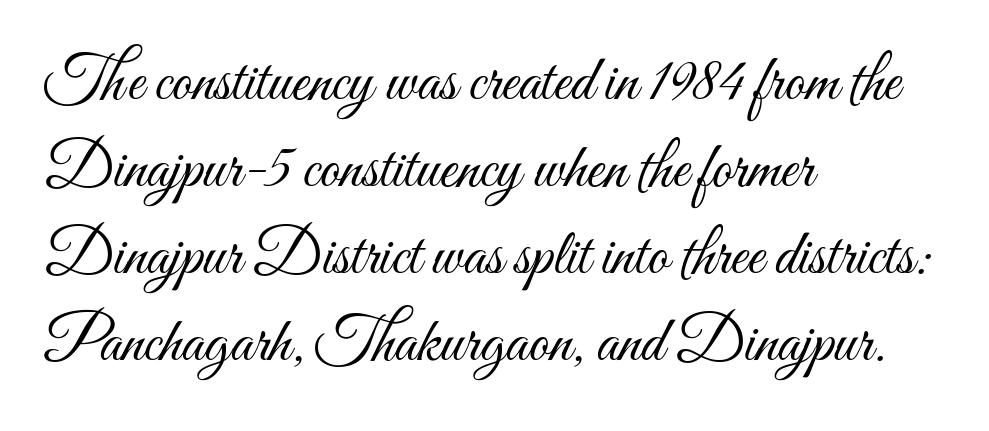
Q: Is the text bold? A: No.
Q: Is the text italic (slanted)? A: Yes.
Q: Is the text underlined? A: No.
Q: How is the paragraph aligned? A: Left-aligned.
Q: Is the spacing between letters normal or unusually wide? A: Normal.
Q: Is the spacing between lines tight, normal or loose? A: Normal.
Q: Width (condensed, normal, or wide)? A: Condensed.
Q: Stroke contrast? A: Medium.
Q: x-height? A: Small.
Q: Monospaced? A: No.
